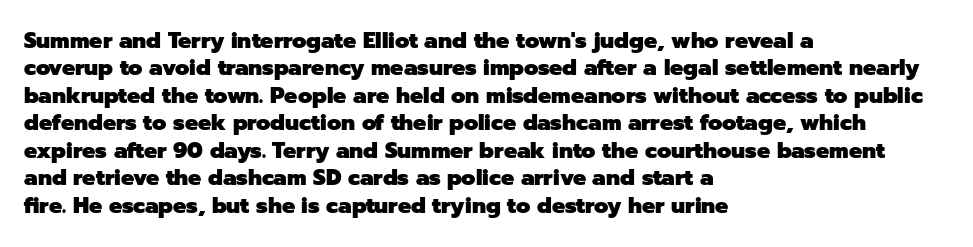
The image shows 22 px bold type, upright; set left-aligned, normal line spacing (1.25x), normal letter spacing, not underlined.
